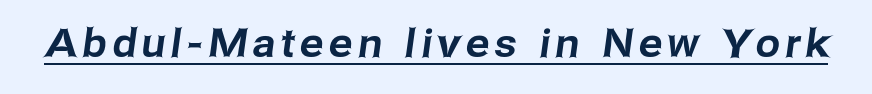
Each letter keeps its own natural width here, so spacing adapts to shape. This rendering employs a face without finishing strokes, i.e., a sans-serif. Does a line run under the words? Yes, clearly.
